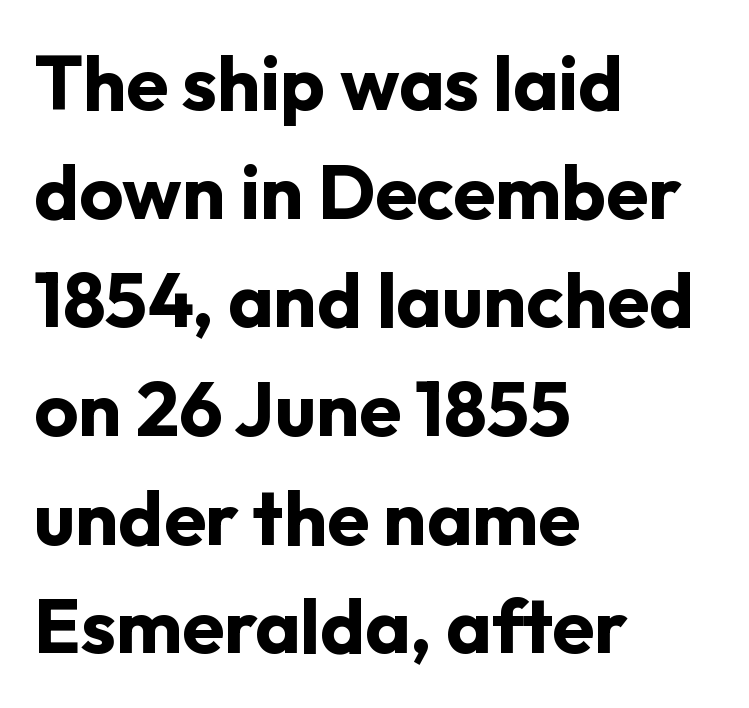
The letters advance in unequal steps, a hallmark of proportional type. In terms of leading, this rendering sits right in the middle. You can tell from the bare stems that sans-serif type was used. Heavy-handed strokes throughout: this text is bold. If you drew a line through each stem, it would be perfectly vertical.
